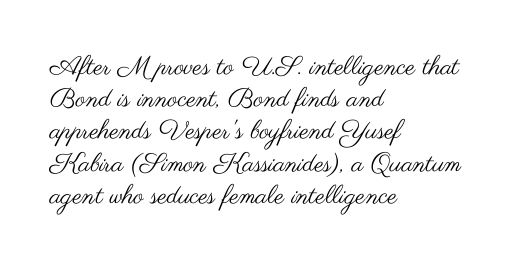
The image shows 26 px text type; set left-aligned, line spacing 1.24x, normal letter spacing, not underlined.
